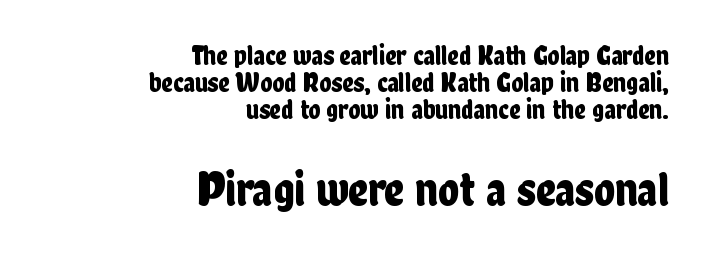
{"serif": "no", "italic": "no", "width": "condensed", "stroke_contrast": "low", "x_height": "medium", "monospaced": "no", "underline": "no", "align": "right", "line_spacing": "tight", "line_spacing_ratio": 0.97, "letter_spacing": "normal", "letter_spacing_em": 0.0, "larger_block": "second", "size_ratio": 1.75, "glyph_px": 49}
